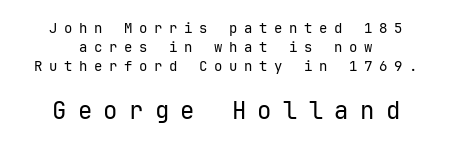
{"italic": "no", "bold": "no", "underline": "no", "align": "center", "line_spacing": "normal", "line_spacing_ratio": 1.35, "letter_spacing": "wide", "letter_spacing_em": 0.47, "larger_block": "second", "size_ratio": 1.71, "glyph_px": 24}
